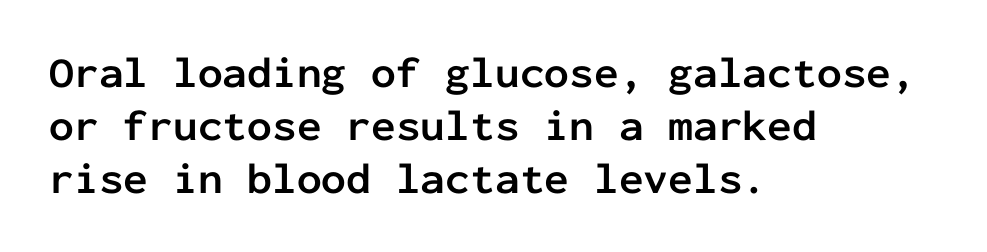
Q: Is the text bold? A: Yes.
Q: Is the text italic (slanted)? A: No, it is upright.
Q: Is the typeface a serif or a sans-serif typeface? A: Sans-serif.
Q: Is the text underlined? A: No.
Q: How is the paragraph aligned? A: Left-aligned.
Q: Is the spacing between letters normal or unusually wide? A: Normal.
Q: Width (condensed, normal, or wide)? A: Normal.
Q: Stroke contrast? A: Low.
Q: x-height? A: Medium.
Q: Monospaced? A: Yes.
